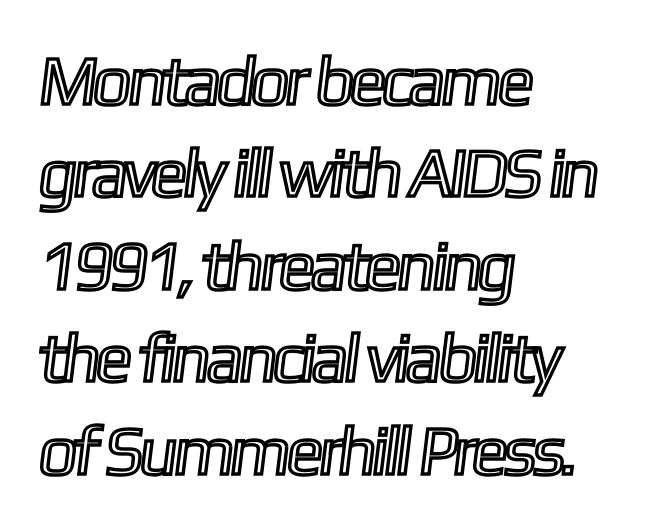
These lines are rendered in a variable-pitch font. Line starts are locked; line ends wander. Tracking value appears to be zero — textbook default spacing. In terms of leading, this rendering sits right in the middle. Descender tails drop into unmarked territory.
